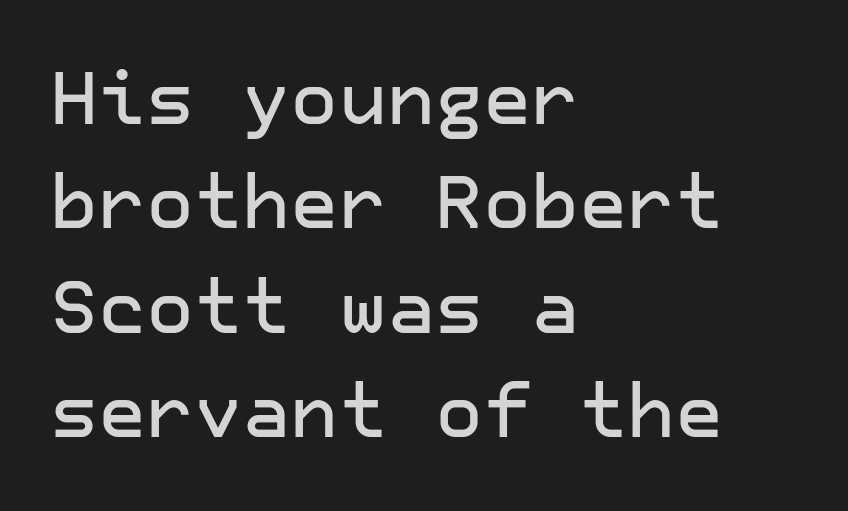
{"serif": "no", "italic": "no", "width": "normal", "stroke_contrast": "low", "x_height": "medium", "underline": "no", "align": "left", "line_spacing": "normal", "line_spacing_ratio": 1.41, "letter_spacing": "normal", "letter_spacing_em": 0.0, "glyph_px": 74}
